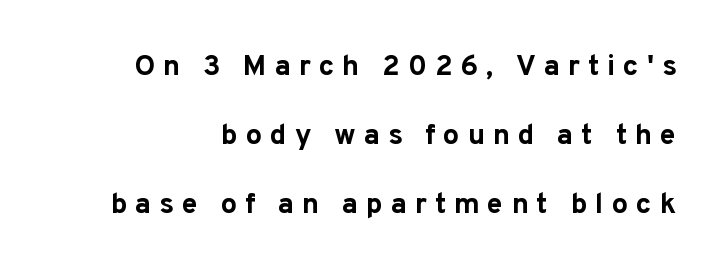
Each word looks stretched out because of the extra space between its letters. A typesetter would call this proportional, since set widths differ per character. The space between consecutive lines is lavish. This rendering employs a face without finishing strokes, i.e., a sans-serif.
